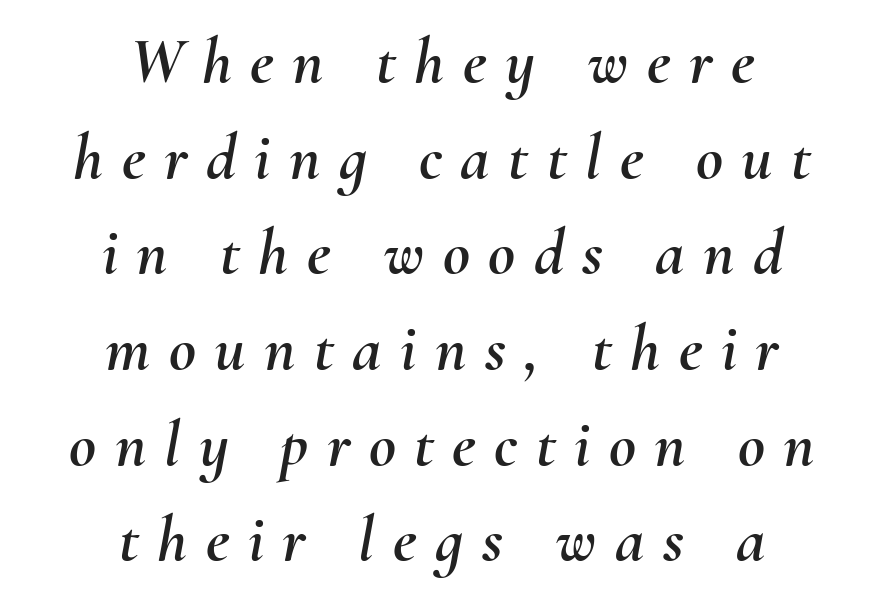
Glance below the letters and you will spot only blank space. Tracking value appears strongly positive — letters spread wide. This sample uses an oblique cut, with every glyph tilted off the vertical. Think of a printed novel: that variable character pitch is what you see here. Line spacing here is normal. The passage is arranged like a title page — every line centered.
